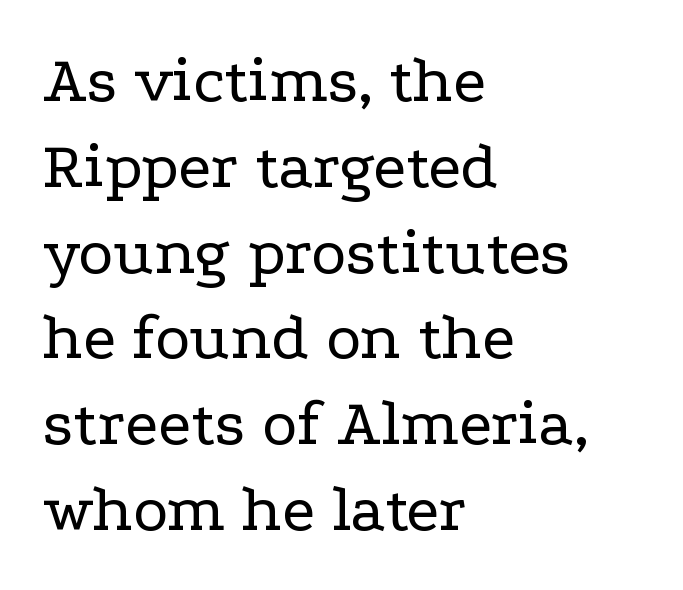
{"serif": "yes", "italic": "no", "bold": "no", "weight": "regular", "width": "wide", "stroke_contrast": "low", "x_height": "medium", "monospaced": "no", "underline": "no", "align": "left", "line_spacing": "normal", "line_spacing_ratio": 1.28, "letter_spacing": "normal", "letter_spacing_em": 0.0, "glyph_px": 67}
